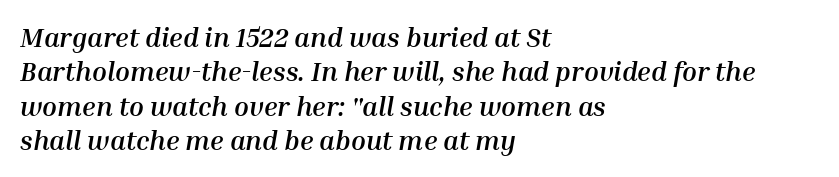
{"italic": "yes", "lean": "right", "slant_degrees": 10, "bold": "yes", "underline": "no", "align": "left", "line_spacing": "normal", "line_spacing_ratio": 1.27, "letter_spacing": "normal", "letter_spacing_em": 0.0, "glyph_px": 27}
